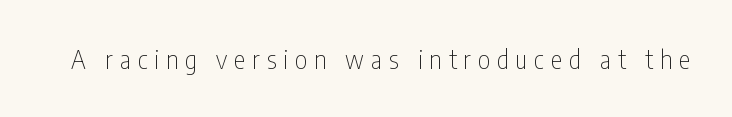
The image shows 26 px text type, upright; set unusually wide letter spacing (+0.27 em), not underlined.
